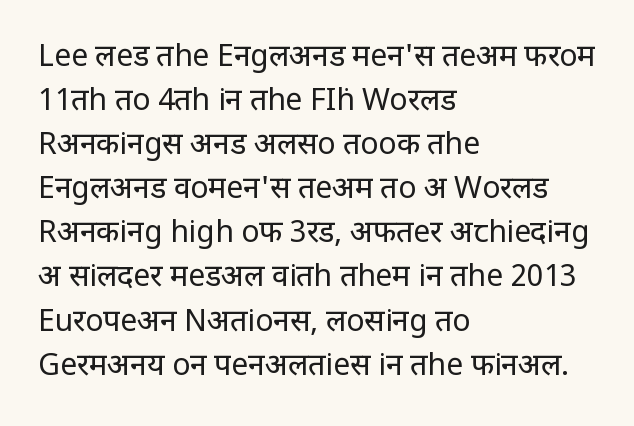
{"serif": "no", "italic": "no", "bold": "no", "weight": "regular", "width": "condensed", "stroke_contrast": "low", "x_height": "large", "monospaced": "no", "underline": "no", "align": "left", "line_spacing": "normal", "line_spacing_ratio": 1.47, "letter_spacing": "normal", "letter_spacing_em": 0.0, "glyph_px": 30}
